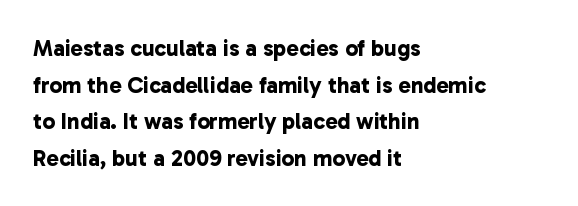
{"bold": "yes", "underline": "no", "align": "left", "line_spacing": "normal", "line_spacing_ratio": 1.59, "letter_spacing": "normal", "letter_spacing_em": 0.0, "glyph_px": 23}
